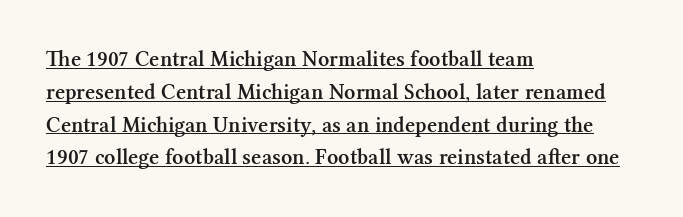
One-word summary of the alignment: left. Is the letter spacing exaggerated? No — it looks like the ordinary default. Do the letters lean? They stand straight. Students, this is semibold: more ink than regular, less than bold. In designer terms, the underline attribute is active on this setting.
